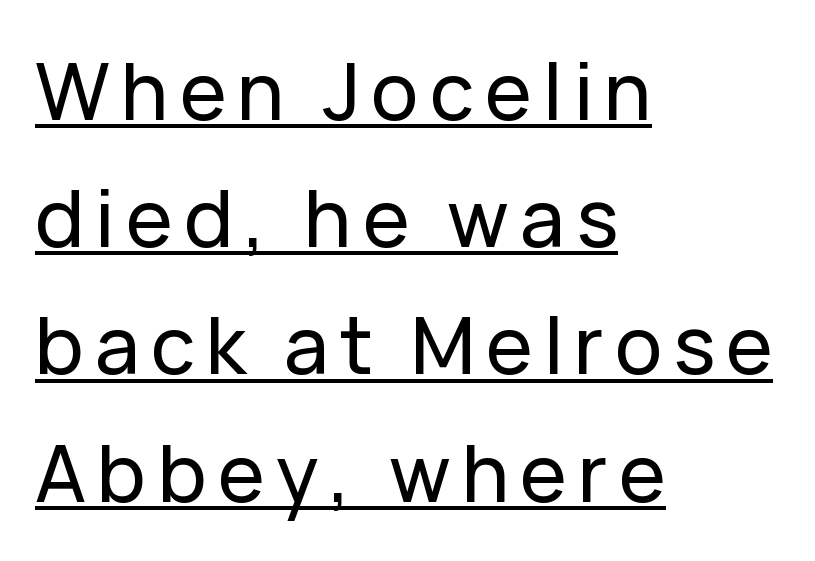
Think of a printed novel: that variable character pitch is what you see here. This sample is left-justified, so line endings fall wherever the words run out. Tall strokes in this sample are plumb rather than angled. One glance says typical: line gaps are just what's usual.
